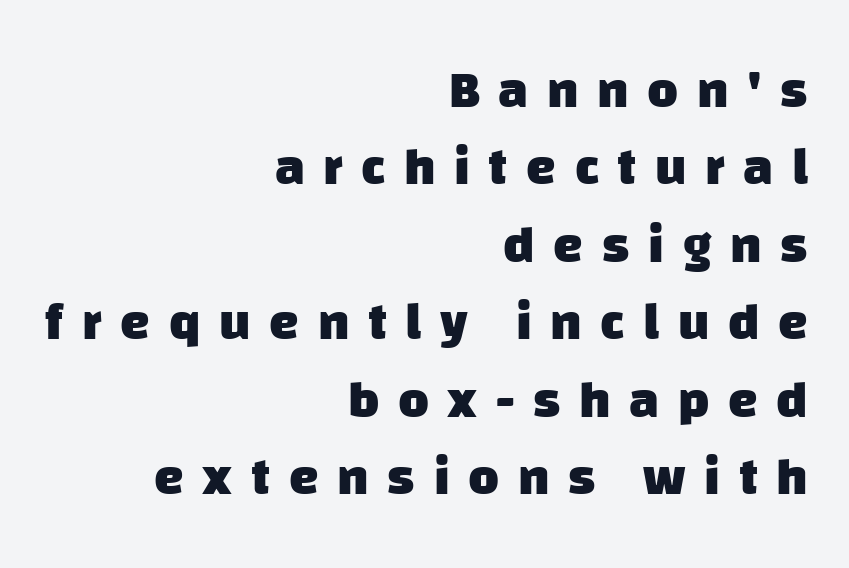
Q: Is the text bold? A: Yes.
Q: Is the typeface a serif or a sans-serif typeface? A: Sans-serif.
Q: Is the text underlined? A: No.
Q: How is the paragraph aligned? A: Right-aligned.
Q: Is the spacing between letters normal or unusually wide? A: Unusually wide.
Q: Is the spacing between lines tight, normal or loose? A: Normal.
Q: Width (condensed, normal, or wide)? A: Normal.
Q: Stroke contrast? A: Low.
Q: x-height? A: Large.
Q: Monospaced? A: No.
